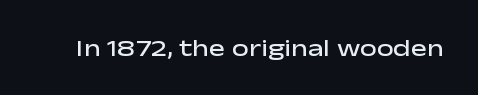
{"italic": "no", "bold": "semi", "underline": "no", "letter_spacing": "normal", "letter_spacing_em": 0.0, "glyph_px": 24}
